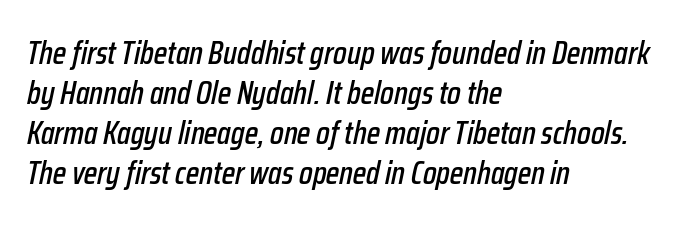
The image shows 32 px condensed type, italic (leaning right); set left-aligned, normal line spacing (1.25x), normal letter spacing, not underlined; low stroke contrast and a medium x-height.
